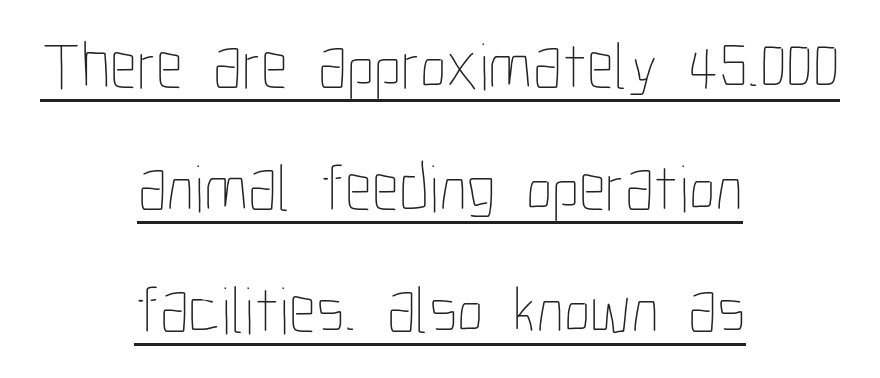
{"italic": "no", "bold": "no", "weight": "thin", "width": "condensed", "stroke_contrast": "low", "x_height": "medium", "monospaced": "no", "underline": "yes", "align": "center", "line_spacing_ratio": 1.82, "letter_spacing": "normal", "letter_spacing_em": 0.0, "glyph_px": 67}
